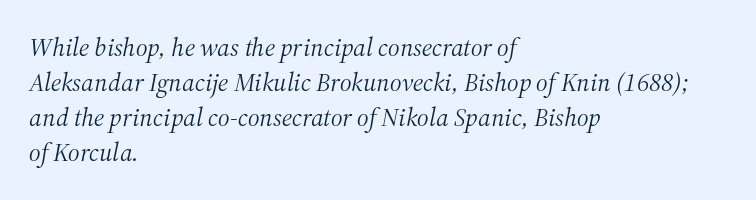
Q: Is the text bold? A: No.
Q: Is the text italic (slanted)? A: Yes, it leans right by about 12 degrees.
Q: Is the text underlined? A: No.
Q: How is the paragraph aligned? A: Left-aligned.
Q: Is the spacing between letters normal or unusually wide? A: Normal.
Q: Is the spacing between lines tight, normal or loose? A: Normal.
